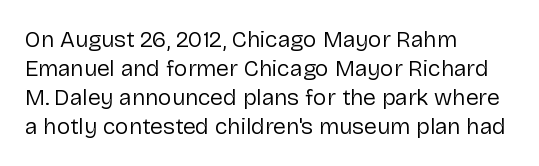
A typesetter would call this zero additional tracking. If you drew a line through each stem, it would be perfectly vertical. This block has exactly the height ordinary leading produces. Teacher's note: observe the even left margin — that is flush-left alignment. The area under the type is left untouched. This is not heavy type; no bold has been used.
